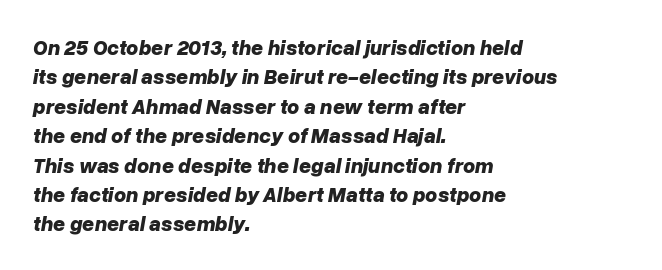
The image shows 21 px bold type, italic (leaning right); set left-aligned, normal line spacing (1.4x), normal letter spacing, not underlined.
